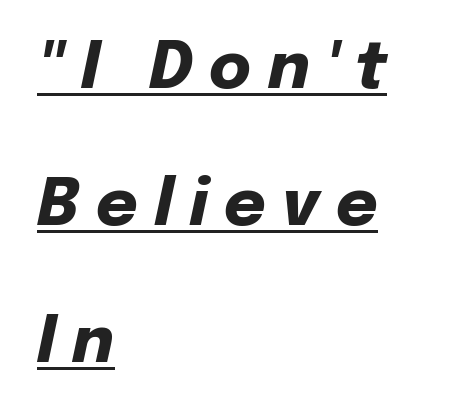
The image shows 64 px heavy type, italic (leaning right); set left-aligned, loose line spacing (2.14x), unusually wide letter spacing (+0.26 em), underlined; low stroke contrast and a medium x-height.
